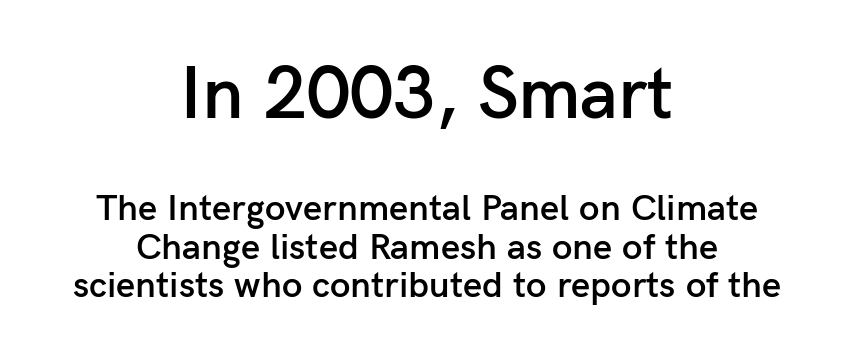
The upper block of text is set noticeably larger than the block beneath it. The lines are packed closely together with very little leading. The lines in this sample share a center point and differ in where they start and stop. Only glyphs here, with clear space below each row. The lettering holds an erect, upright posture throughout. The letters carry no serifs — their stems end cleanly without finishing strokes.
